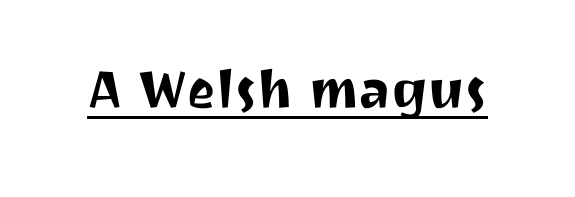
The image shows 67 px sans-serif type, upright; set normal letter spacing, underlined; medium stroke contrast and a medium x-height.
